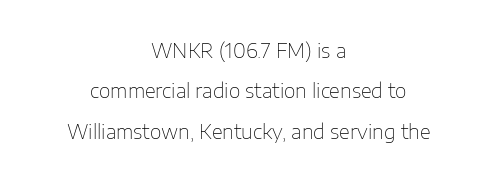
Heaviness? Minimal to ordinary, like unemphasized prose. Letters rest on an invisible, unmarked baseline. Airy leading. Tall strokes in this sample are plumb rather than angled. The whitespace from short lines is split evenly between both sides.
